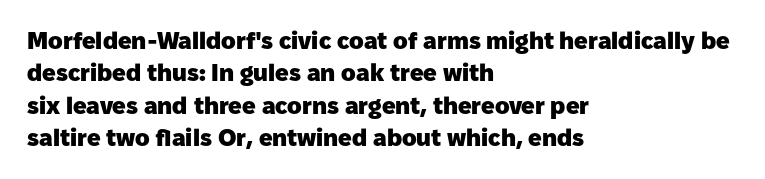
The image shows 24 px bold type, upright; set left-aligned, normal line spacing (1.35x), normal letter spacing, not underlined.
